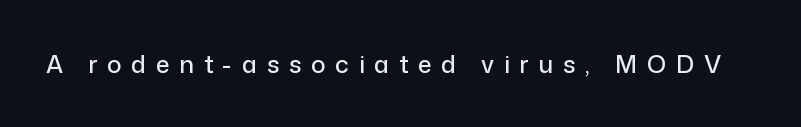
Q: Is the text italic (slanted)? A: No, it is upright.
Q: Is the text underlined? A: No.
Q: Is the spacing between letters normal or unusually wide? A: Unusually wide.
